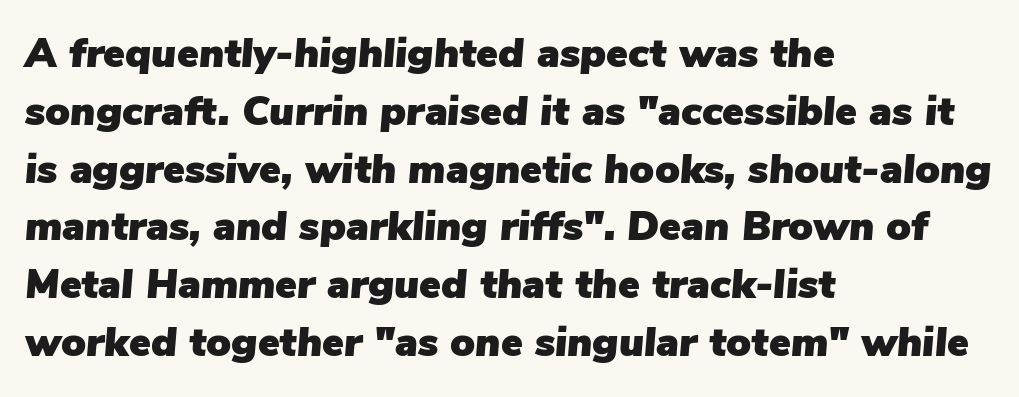
The image shows 41 px text type, italic (leaning right); set left-aligned, normal line spacing (1.41x), normal letter spacing, not underlined; low stroke contrast and a medium x-height.
